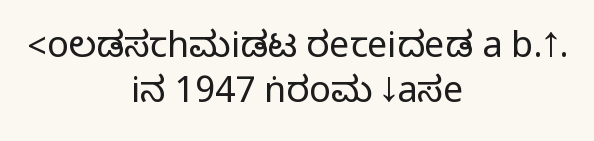
When letters stand straight like this, we call the style roman or upright. Decoration check: the copy has no underline. Look at the bottom of the vertical strokes: they stop flat, with no serifs. Visually the block forms a symmetrical silhouette, jagged on both flanks.
